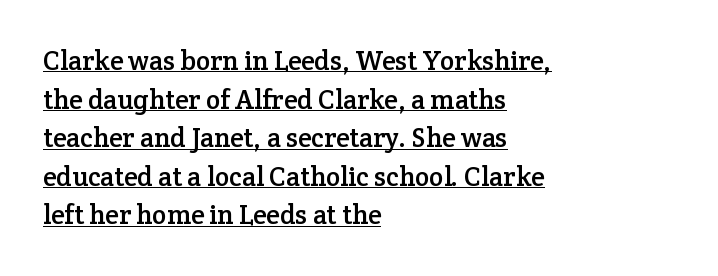
Q: Is the text italic (slanted)? A: No, it is upright.
Q: Is the text underlined? A: Yes.
Q: How is the paragraph aligned? A: Left-aligned.
Q: Is the spacing between letters normal or unusually wide? A: Normal.
Q: Is the spacing between lines tight, normal or loose? A: Normal.
